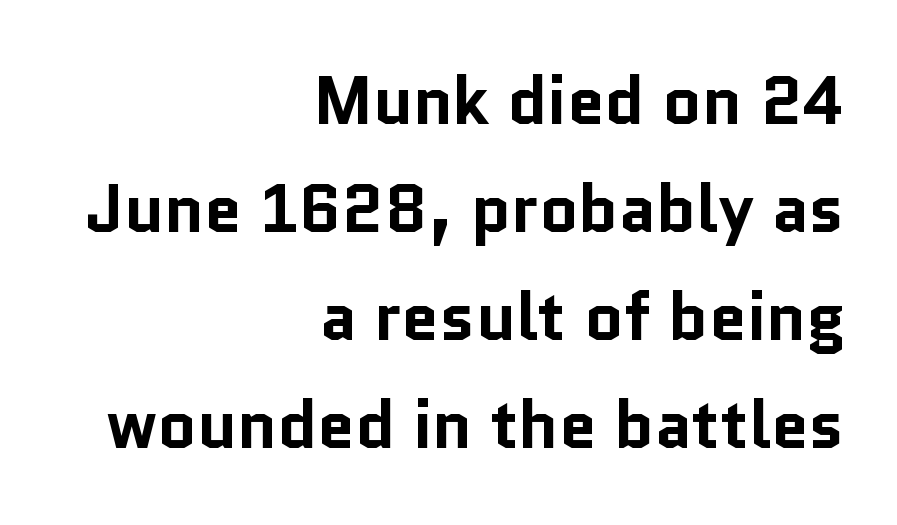
The image shows 67 px bold sans-serif type, upright; set right-aligned, normal line spacing (1.61x), normal letter spacing, not underlined; low stroke contrast and a medium x-height.
